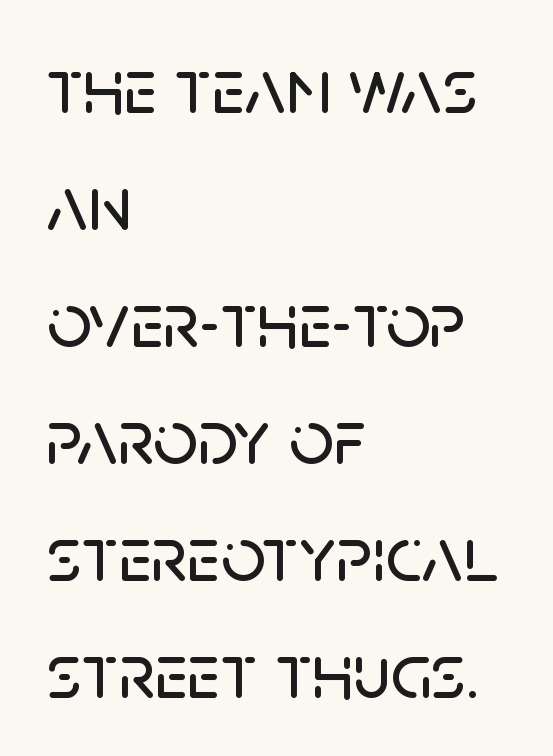
Between one letter and the next there's only the usual sliver of space. Rule under the text: the space is simply empty. If you drew a line through each stem, it would be perfectly vertical. This sample has the flowing, uneven cadence of proportional lettering. Letterform terminals end flat and unadorned throughout the passage. Honestly, the row spacing looks completely unremarkable.
